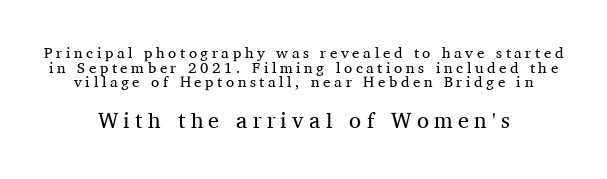
Q: Is the text bold? A: No.
Q: Is the text italic (slanted)? A: No, it is upright.
Q: Is the text underlined? A: No.
Q: How is the paragraph aligned? A: Centered.
Q: Is the spacing between letters normal or unusually wide? A: Unusually wide.
Q: Is the spacing between lines tight, normal or loose? A: Tight.
Q: Which block of text is set in a larger size, the first (top) or the second (bottom)? A: The second (bottom) one.
